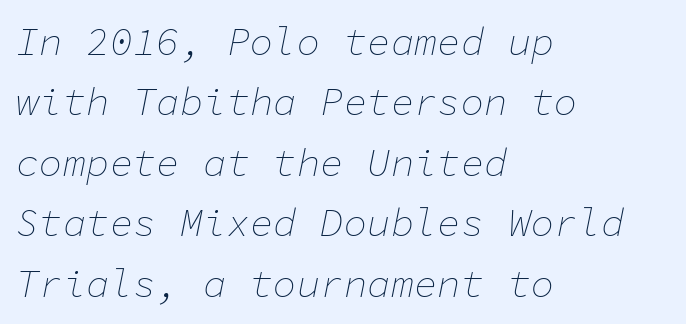
Q: Is the text bold? A: No.
Q: Is the text italic (slanted)? A: Yes, it leans right by about 11 degrees.
Q: Is the text underlined? A: No.
Q: How is the paragraph aligned? A: Left-aligned.
Q: Is the spacing between letters normal or unusually wide? A: Normal.
Q: Is the spacing between lines tight, normal or loose? A: Normal.
Q: Width (condensed, normal, or wide)? A: Normal.
Q: Stroke contrast? A: Low.
Q: x-height? A: Medium.
Q: Monospaced? A: Yes.
